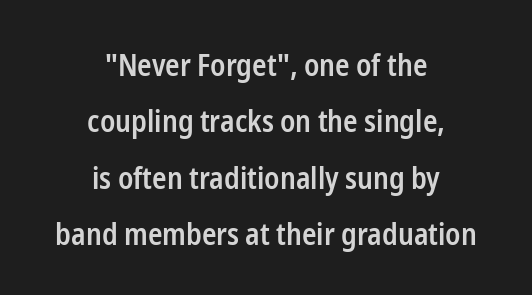
{"serif": "no", "italic": "no", "bold": "semi", "weight": "semibold", "width": "condensed", "stroke_contrast": "low", "x_height": "medium", "monospaced": "no", "underline": "no", "align": "center", "line_spacing_ratio": 1.88, "letter_spacing": "normal", "letter_spacing_em": 0.0, "glyph_px": 30}
